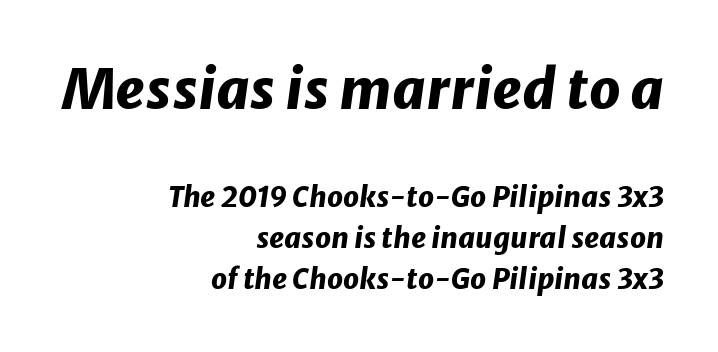
Q: Is the text bold? A: Yes.
Q: Is the text italic (slanted)? A: Yes, it leans right by about 8 degrees.
Q: Is the text underlined? A: No.
Q: How is the paragraph aligned? A: Right-aligned.
Q: Is the spacing between letters normal or unusually wide? A: Normal.
Q: Is the spacing between lines tight, normal or loose? A: Normal.
Q: Which block of text is set in a larger size, the first (top) or the second (bottom)? A: The first (top) one.
Q: Width (condensed, normal, or wide)? A: Normal.
Q: Stroke contrast? A: Low.
Q: x-height? A: Medium.
Q: Monospaced? A: No.
